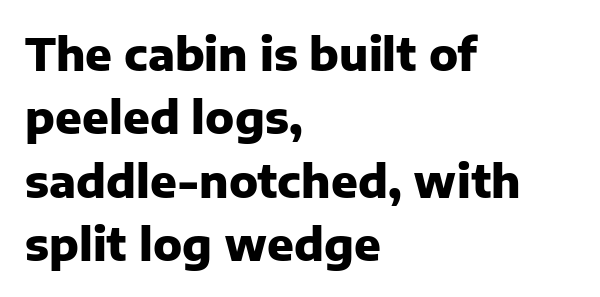
The image shows 44 px heavy sans-serif type, upright; set left-aligned, normal line spacing (1.44x), normal letter spacing, not underlined; low stroke contrast and a medium x-height.
